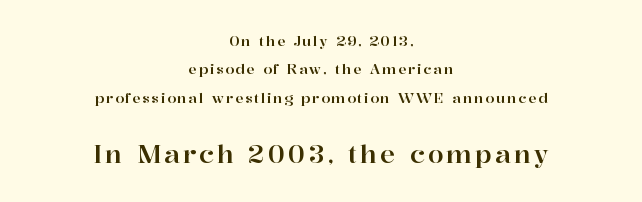
{"italic": "no", "underline": "no", "align": "center", "line_spacing": "loose", "line_spacing_ratio": 2.02, "larger_block": "second", "size_ratio": 1.79, "glyph_px": 25}
